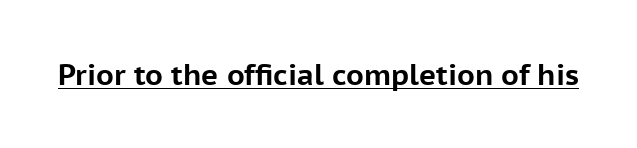
Q: Is the text bold? A: Yes.
Q: Is the text italic (slanted)? A: No, it is upright.
Q: Is the typeface a serif or a sans-serif typeface? A: Sans-serif.
Q: Is the text underlined? A: Yes.
Q: Is the spacing between letters normal or unusually wide? A: Normal.
Q: Width (condensed, normal, or wide)? A: Normal.
Q: Stroke contrast? A: Low.
Q: x-height? A: Medium.
Q: Monospaced? A: No.
